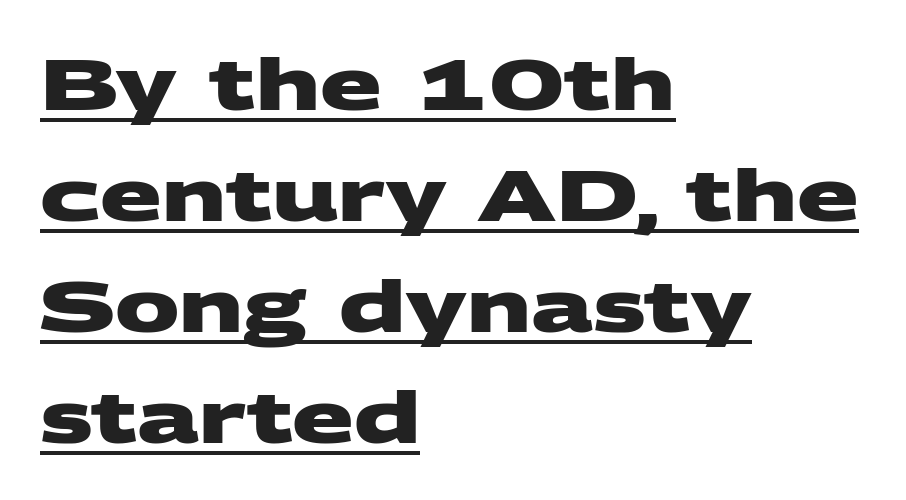
The characters look thick and weighty, a clear bold. The letters sit at their default tracking, neither squeezed nor spread. Rows of type keep a routine distance in the vertical direction. Horizontal alignment here is leftward, the default for most running prose. Notice how a bar underscores the lettering throughout.
